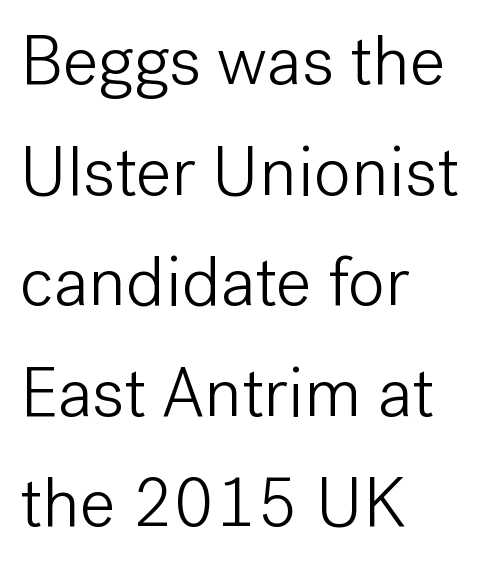
It's the straight-up-and-down kind of type. The space between consecutive lines is moderate. The passage is arranged the way most books set body copy — flush left. Looks like regular typesetting: each glyph gets only the width it needs. The passage shown is typeset with a sans-serif family.
